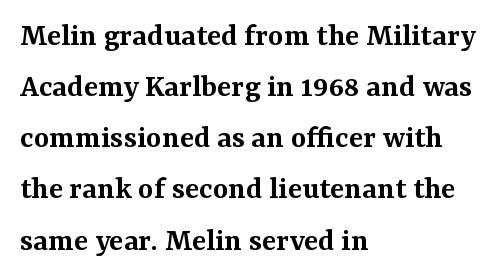
The image shows 33 px semibold serif type, upright; set left-aligned, normal line spacing (1.55x), normal letter spacing, not underlined; medium stroke contrast and a medium x-height.
